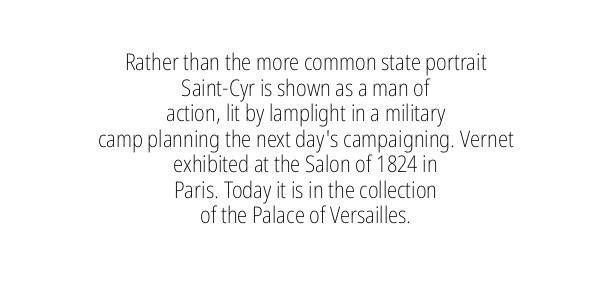
The weight tops out at a normal text grade. Both edges are ragged and mirror each other, which tells us the setting is centered. The tracking reads as untouched default to a designer's eye. No italicization has been applied; the sample stays upright. Unmarked baselines from the first word to the last.
